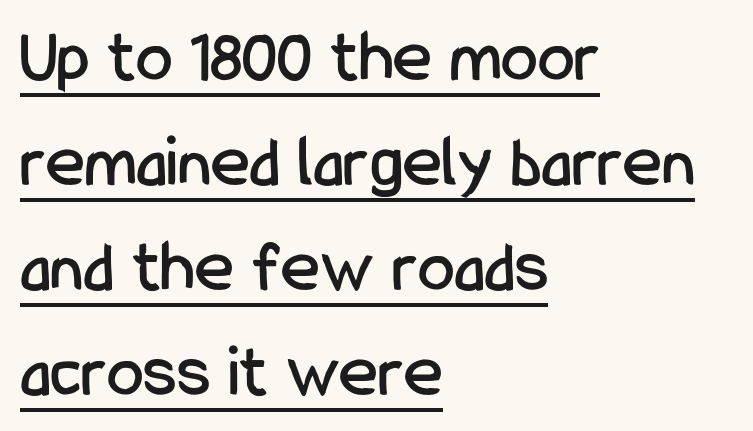
The text block is weighted toward the left margin, trailing off unevenly rightward. Font category for this specimen: sans-serif. You could not count columns in this text — the font is proportionally spaced. Designer's note — italics off, roman on.
